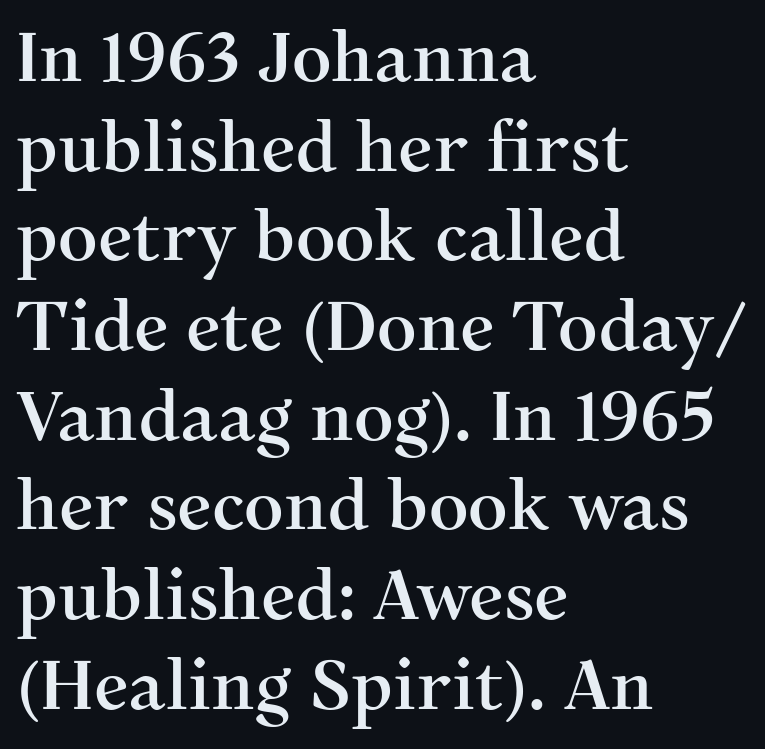
{"serif": "yes", "italic": "no", "width": "normal", "stroke_contrast": "medium", "x_height": "medium", "monospaced": "no", "underline": "no", "align": "left", "line_spacing": "normal", "line_spacing_ratio": 1.3, "letter_spacing": "normal", "letter_spacing_em": 0.0, "glyph_px": 69}
